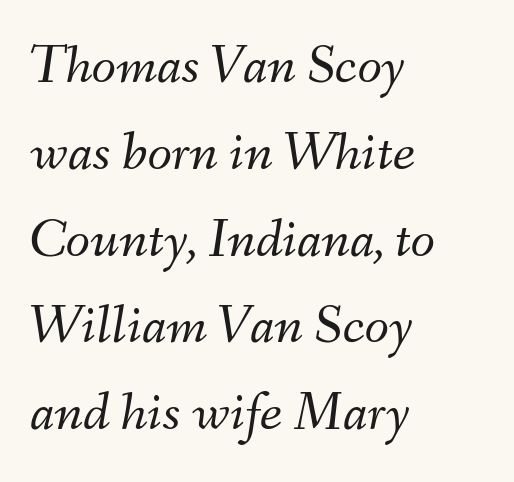
Q: Is the text bold? A: No.
Q: Is the text italic (slanted)? A: Yes, it leans right by about 9 degrees.
Q: Is the text underlined? A: No.
Q: How is the paragraph aligned? A: Left-aligned.
Q: Is the spacing between letters normal or unusually wide? A: Normal.
Q: Is the spacing between lines tight, normal or loose? A: Normal.
Q: Width (condensed, normal, or wide)? A: Normal.
Q: Stroke contrast? A: Medium.
Q: x-height? A: Small.
Q: Monospaced? A: No.
